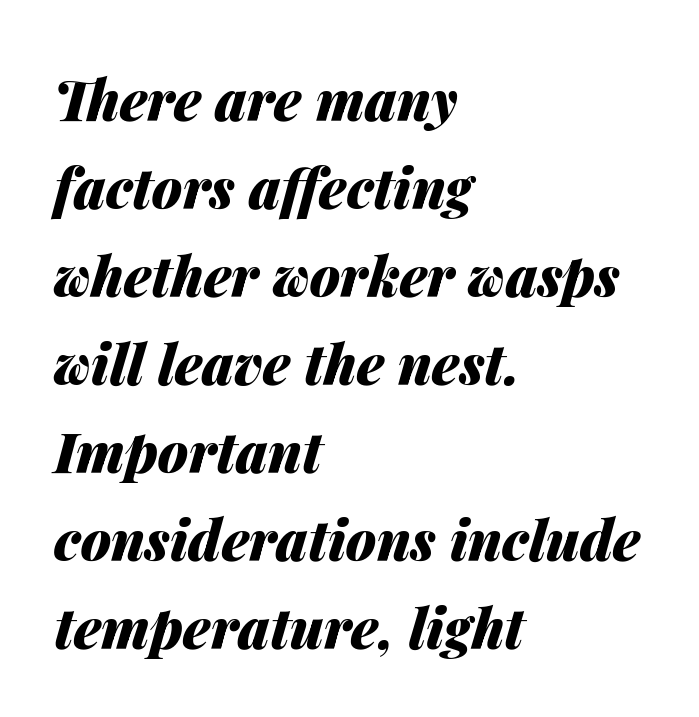
Q: Is the text bold? A: Yes.
Q: Is the text italic (slanted)? A: Yes, it leans right by about 14 degrees.
Q: Is the text underlined? A: No.
Q: How is the paragraph aligned? A: Left-aligned.
Q: Is the spacing between letters normal or unusually wide? A: Normal.
Q: Is the spacing between lines tight, normal or loose? A: Normal.
Q: Width (condensed, normal, or wide)? A: Normal.
Q: Stroke contrast? A: Medium.
Q: x-height? A: Medium.
Q: Monospaced? A: No.
